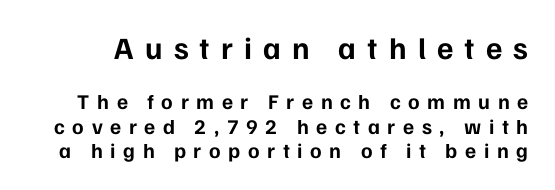
Bold? Absolutely — the strokes are thick and heavy. Compare the two chunks: the upper has the greater cap height. The letters advance in unequal steps, a hallmark of proportional type. A bare baseline throughout the passage. Quick note: not italic, upright.
